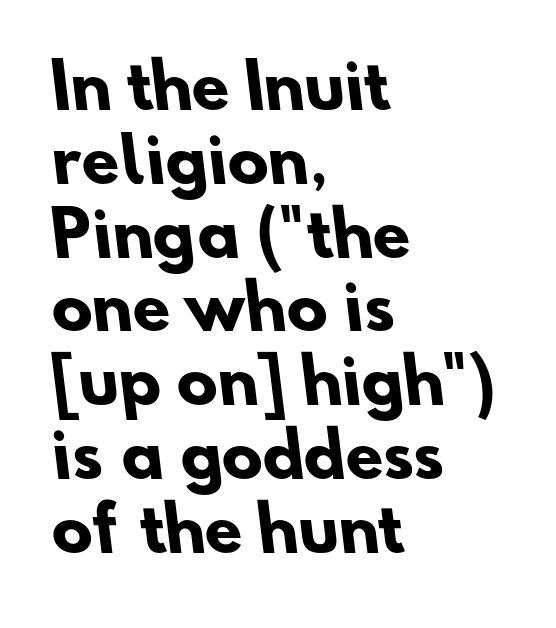
{"serif": "no", "bold": "yes", "weight": "heavy", "width": "normal", "stroke_contrast": "low", "x_height": "small", "monospaced": "no", "underline": "no", "align": "left", "line_spacing_ratio": 1.21, "letter_spacing": "normal", "letter_spacing_em": 0.0, "glyph_px": 61}
